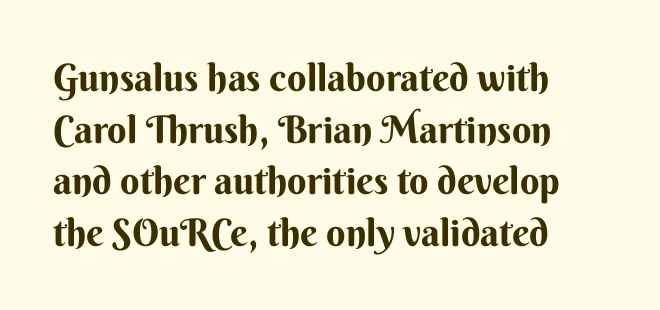
{"serif": "no", "italic": "no", "width": "normal", "stroke_contrast": "medium", "x_height": "small", "monospaced": "no", "underline": "no", "align": "left", "line_spacing": "normal", "line_spacing_ratio": 1.36, "letter_spacing": "normal", "letter_spacing_em": 0.0, "glyph_px": 38}
